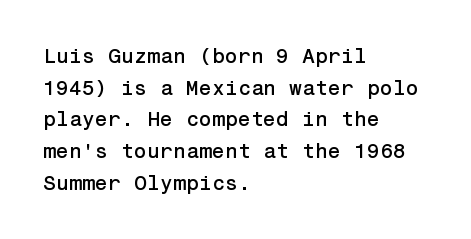
The image shows 21 px text type, upright; set left-aligned, normal line spacing (1.51x), normal letter spacing, not underlined.
